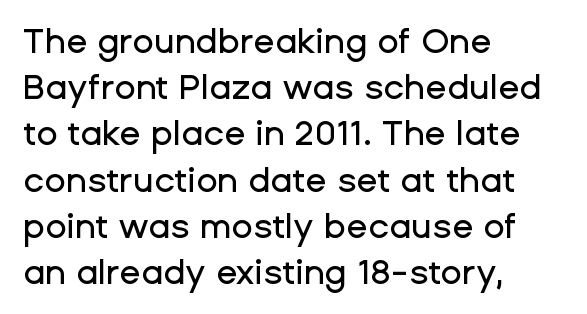
{"serif": "no", "italic": "no", "width": "normal", "stroke_contrast": "low", "x_height": "medium", "monospaced": "no", "underline": "no", "align": "left", "line_spacing": "normal", "line_spacing_ratio": 1.32, "letter_spacing": "normal", "letter_spacing_em": 0.0, "glyph_px": 35}
